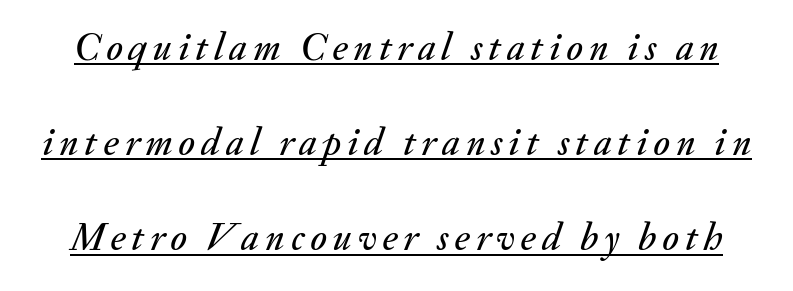
Q: Is the text italic (slanted)? A: Yes, it leans right by about 20 degrees.
Q: Is the text underlined? A: Yes.
Q: Is the spacing between lines tight, normal or loose? A: Loose.
Q: Width (condensed, normal, or wide)? A: Normal.
Q: Stroke contrast? A: Medium.
Q: x-height? A: Small.
Q: Monospaced? A: No.
